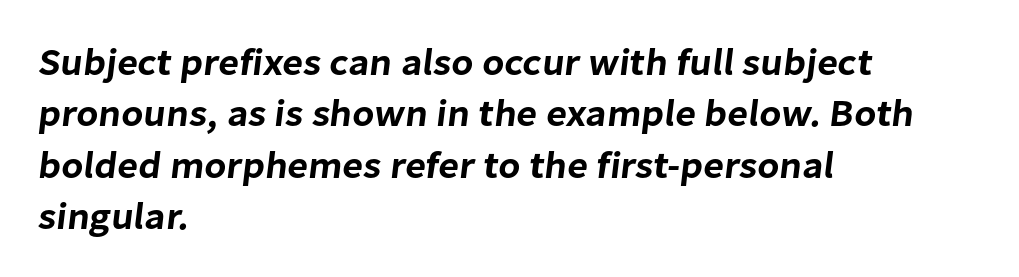
Q: Is the typeface a serif or a sans-serif typeface? A: Sans-serif.
Q: Is the text underlined? A: No.
Q: How is the paragraph aligned? A: Left-aligned.
Q: Is the spacing between letters normal or unusually wide? A: Normal.
Q: Is the spacing between lines tight, normal or loose? A: Normal.
Q: Width (condensed, normal, or wide)? A: Normal.
Q: Stroke contrast? A: Low.
Q: x-height? A: Medium.
Q: Monospaced? A: No.
